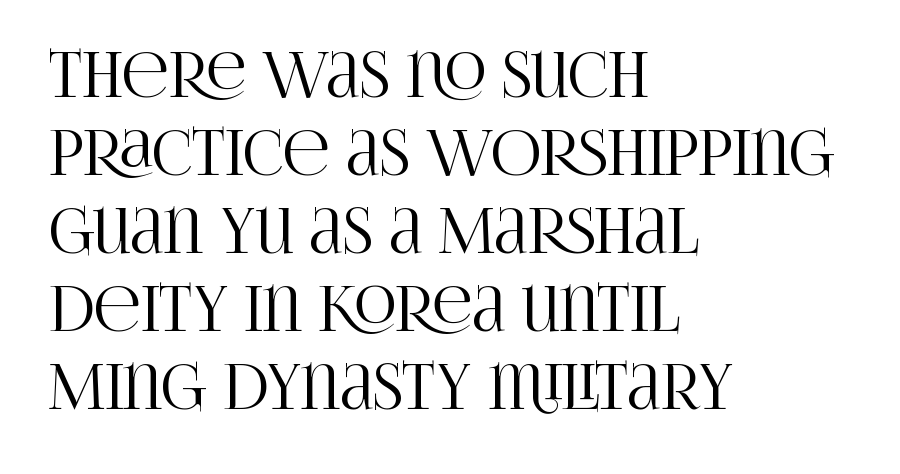
Q: Is the text italic (slanted)? A: No, it is upright.
Q: Is the typeface a serif or a sans-serif typeface? A: Serif.
Q: Is the text underlined? A: No.
Q: How is the paragraph aligned? A: Left-aligned.
Q: Is the spacing between letters normal or unusually wide? A: Normal.
Q: Is the spacing between lines tight, normal or loose? A: Normal.
Q: Width (condensed, normal, or wide)? A: Condensed.
Q: Stroke contrast? A: High.
Q: x-height? A: Large.
Q: Monospaced? A: No.
